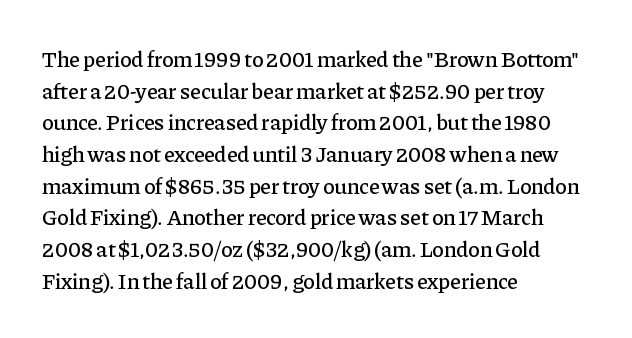
Ordinary non-slanted type is in use. Letter spacing: default. This sample is left-justified, so line endings fall wherever the words run out. Underline: absent. Successive baselines arrive at the customary interval.
